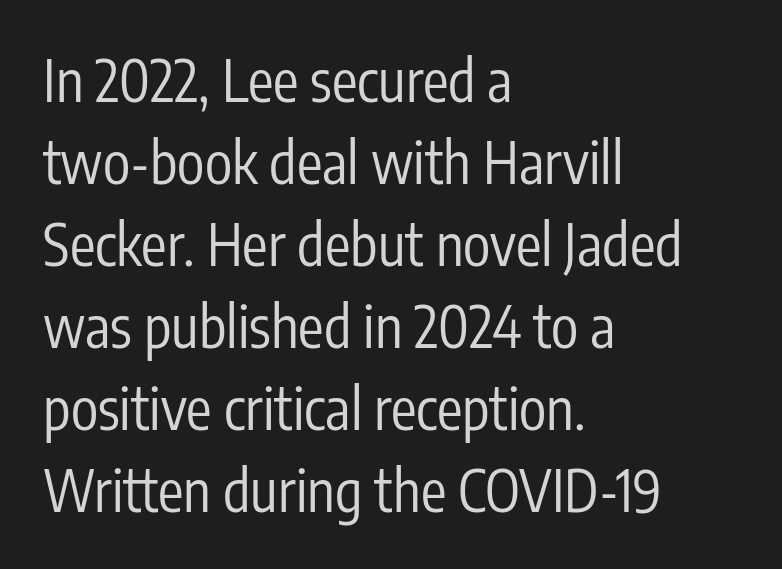
The image shows 57 px regular-weight, condensed sans-serif type, upright; set left-aligned, normal line spacing (1.44x), normal letter spacing, not underlined; low stroke contrast and a medium x-height.
